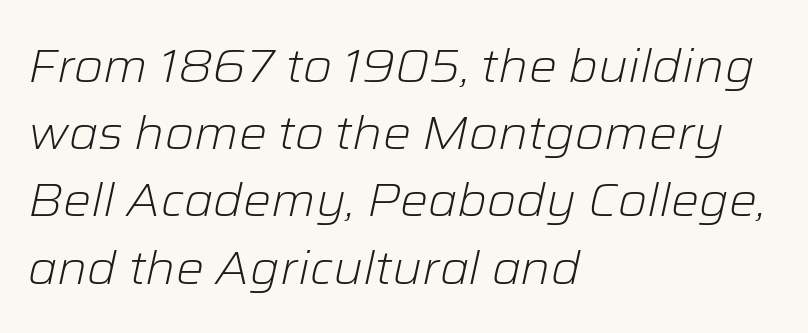
The image shows 47 px light type, italic (leaning right); set left-aligned, normal line spacing (1.43x), normal letter spacing, not underlined; low stroke contrast and a medium x-height.
